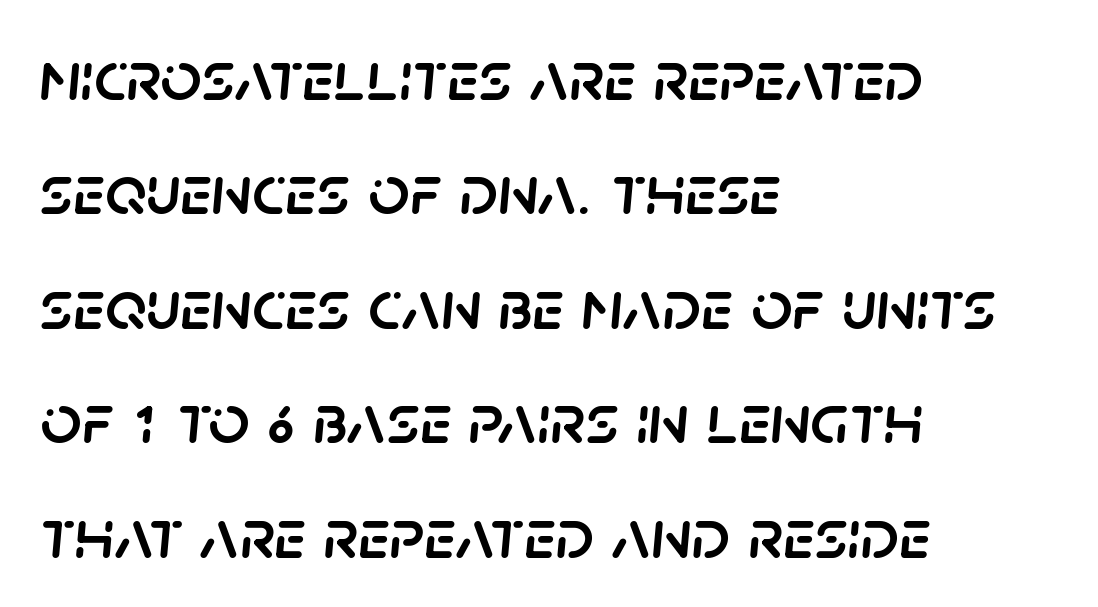
{"italic": "yes", "lean": "right", "slant_degrees": 5, "width": "normal", "stroke_contrast": "low", "x_height": "large", "monospaced": "no", "underline": "no", "align": "left", "line_spacing": "normal", "line_spacing_ratio": 1.59, "letter_spacing": "normal", "letter_spacing_em": 0.0, "glyph_px": 72}
